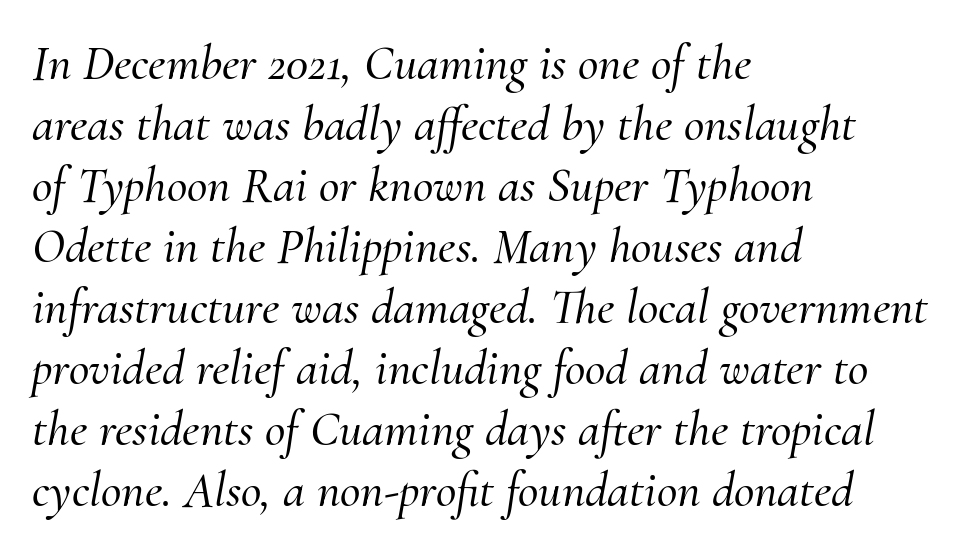
Q: Is the text italic (slanted)? A: Yes, it leans right by about 10 degrees.
Q: Is the typeface a serif or a sans-serif typeface? A: Serif.
Q: Is the text underlined? A: No.
Q: How is the paragraph aligned? A: Left-aligned.
Q: Is the spacing between letters normal or unusually wide? A: Normal.
Q: Width (condensed, normal, or wide)? A: Normal.
Q: Stroke contrast? A: Medium.
Q: x-height? A: Small.
Q: Monospaced? A: No.
